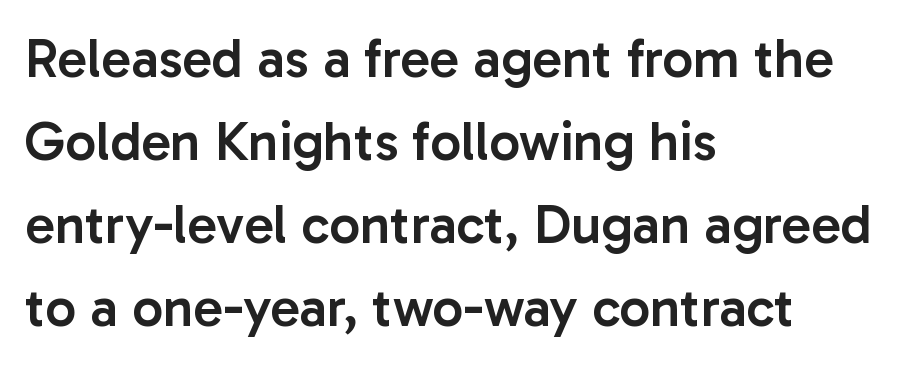
{"serif": "no", "italic": "no", "bold": "semi", "weight": "semibold", "width": "normal", "stroke_contrast": "low", "x_height": "medium", "monospaced": "no", "underline": "no", "align": "left", "line_spacing": "normal", "line_spacing_ratio": 1.51, "letter_spacing": "normal", "letter_spacing_em": 0.0, "glyph_px": 55}
